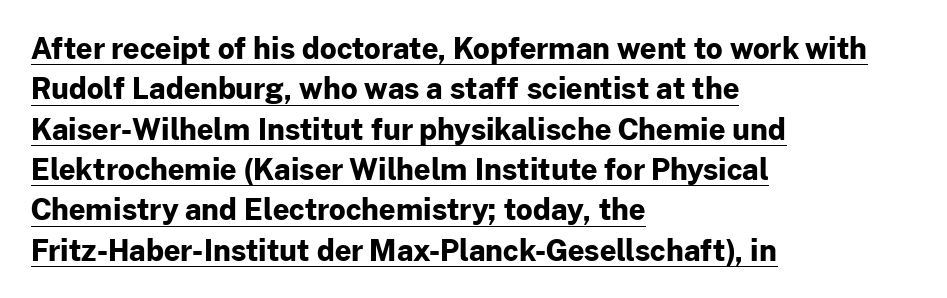
Q: Is the text bold? A: Yes.
Q: Is the text italic (slanted)? A: No, it is upright.
Q: Is the typeface a serif or a sans-serif typeface? A: Sans-serif.
Q: Is the text underlined? A: Yes.
Q: How is the paragraph aligned? A: Left-aligned.
Q: Is the spacing between letters normal or unusually wide? A: Normal.
Q: Is the spacing between lines tight, normal or loose? A: Normal.
Q: Width (condensed, normal, or wide)? A: Normal.
Q: Stroke contrast? A: Low.
Q: x-height? A: Medium.
Q: Monospaced? A: No.
